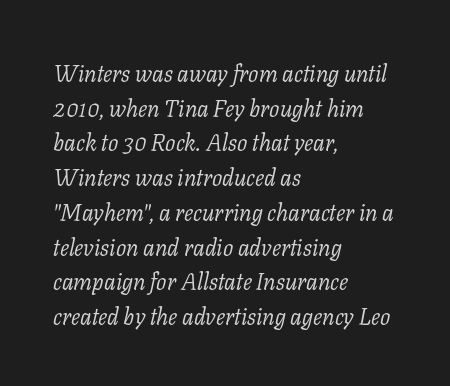
Q: Is the text bold? A: No.
Q: Is the text italic (slanted)? A: Yes, it leans right by about 11 degrees.
Q: Is the text underlined? A: No.
Q: How is the paragraph aligned? A: Left-aligned.
Q: Is the spacing between letters normal or unusually wide? A: Normal.
Q: Is the spacing between lines tight, normal or loose? A: Normal.
